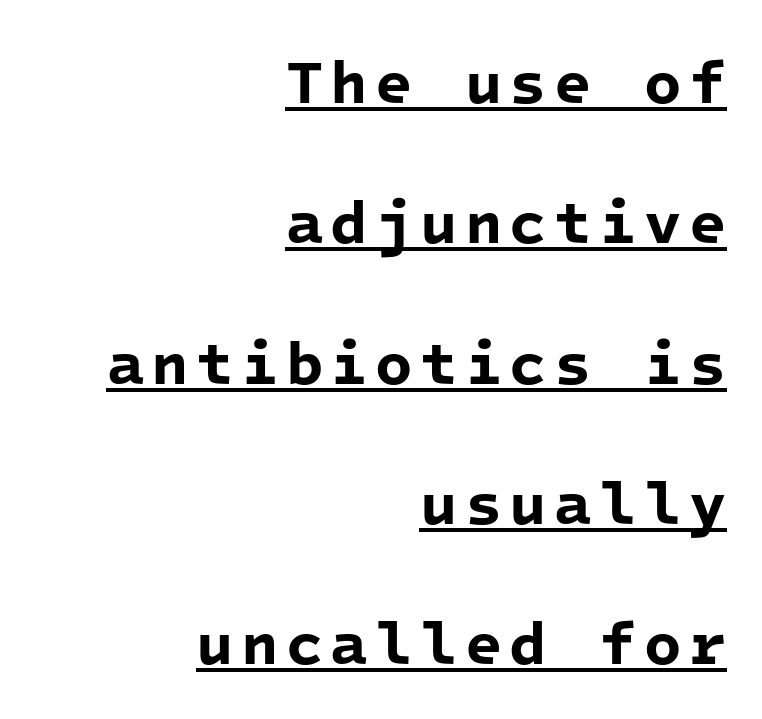
The image shows 61 px bold sans-serif type, monospaced; set right-aligned, loose line spacing (2.3x), underlined; low stroke contrast and a medium x-height.
